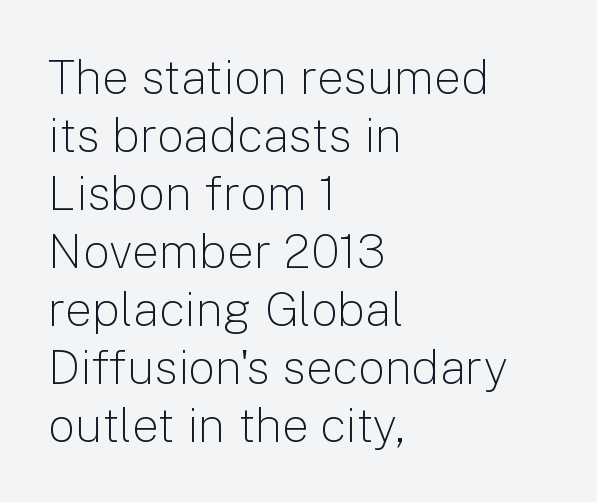
Q: Is the text bold? A: No.
Q: Is the text italic (slanted)? A: No, it is upright.
Q: Is the typeface a serif or a sans-serif typeface? A: Sans-serif.
Q: Is the text underlined? A: No.
Q: How is the paragraph aligned? A: Left-aligned.
Q: Is the spacing between letters normal or unusually wide? A: Normal.
Q: Width (condensed, normal, or wide)? A: Normal.
Q: Stroke contrast? A: Low.
Q: x-height? A: Medium.
Q: Monospaced? A: No.
